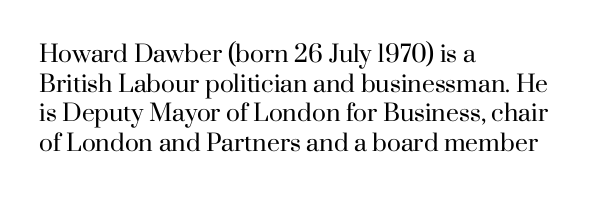
The lines sit at an ordinary, default distance from one another. The rag falls on the right side of this text block. The characters are drawn with everyday or finer stroke widths. Descender tails drop into unmarked territory.
